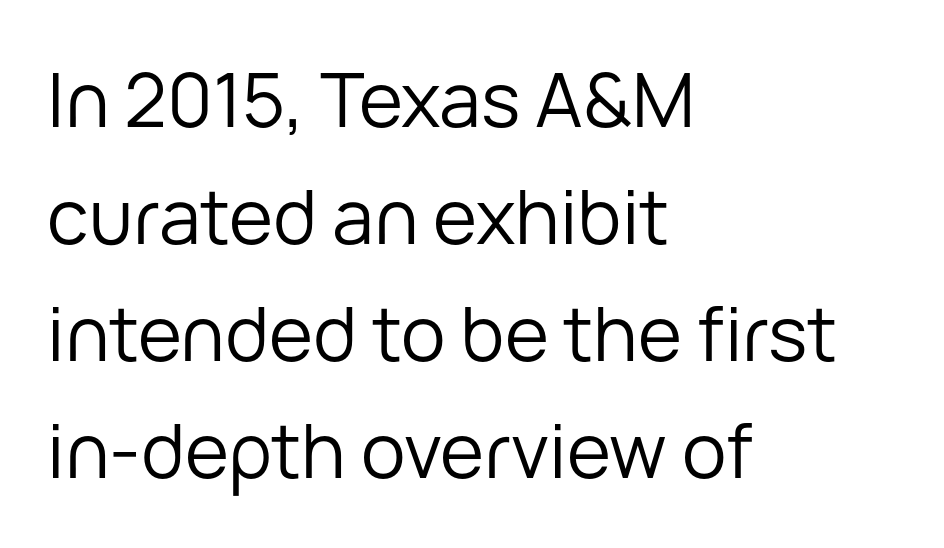
The image shows 75 px regular-weight sans-serif type, upright; set left-aligned, normal line spacing (1.56x), normal letter spacing, not underlined; low stroke contrast and a medium x-height.
